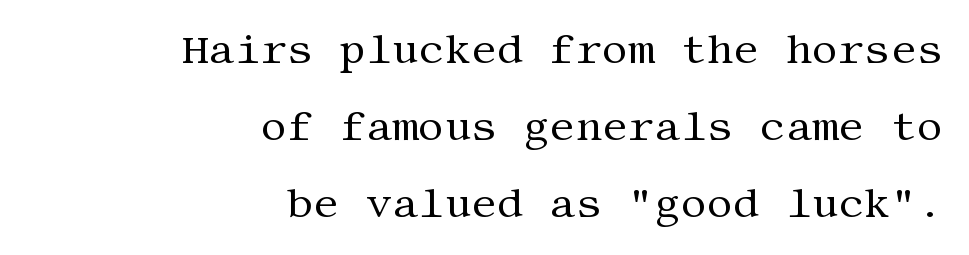
Q: Is the text bold? A: No.
Q: Is the text italic (slanted)? A: No, it is upright.
Q: Is the typeface a serif or a sans-serif typeface? A: Serif.
Q: Is the text underlined? A: No.
Q: How is the paragraph aligned? A: Right-aligned.
Q: Is the spacing between letters normal or unusually wide? A: Normal.
Q: Width (condensed, normal, or wide)? A: Normal.
Q: Stroke contrast? A: Medium.
Q: x-height? A: Large.
